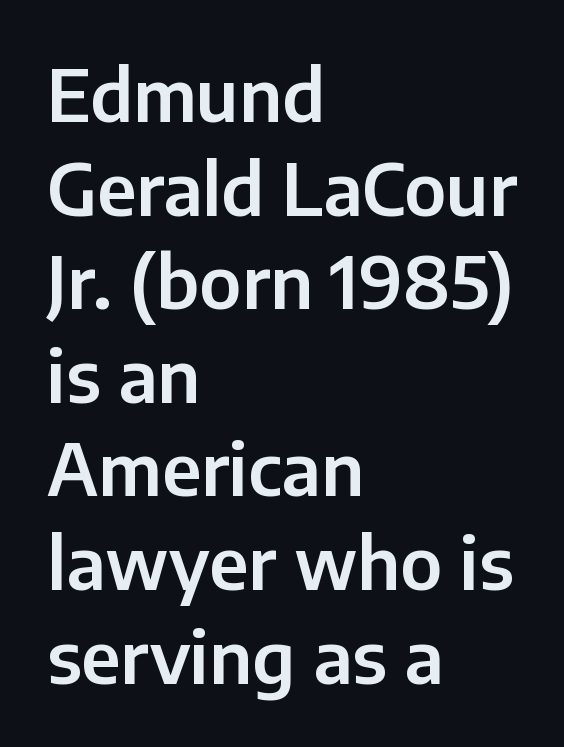
{"serif": "no", "italic": "no", "width": "normal", "stroke_contrast": "low", "x_height": "medium", "monospaced": "no", "underline": "no", "align": "left", "line_spacing": "normal", "line_spacing_ratio": 1.3, "letter_spacing": "normal", "letter_spacing_em": 0.0, "glyph_px": 72}
